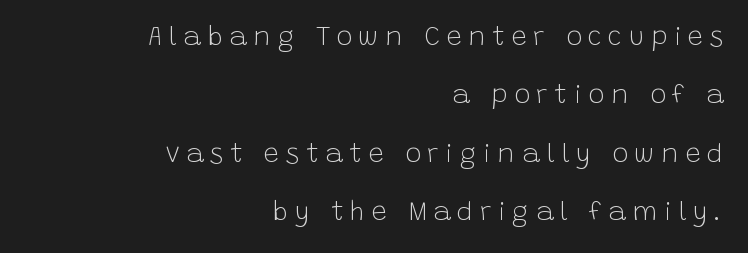
{"italic": "no", "bold": "no", "underline": "no", "align": "right", "line_spacing": "loose", "line_spacing_ratio": 2.16, "letter_spacing": "wide", "letter_spacing_em": 0.24, "glyph_px": 27}
